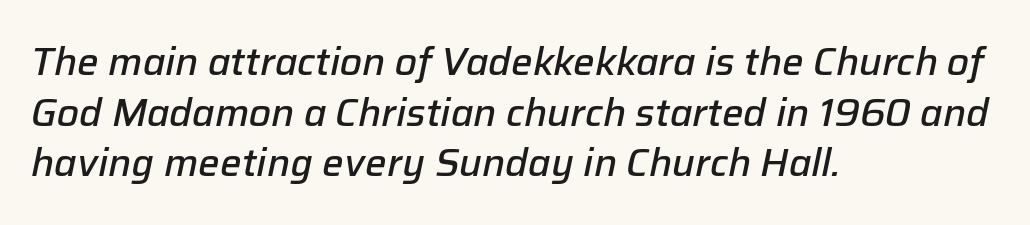
If you drew a line through each stem, it would be angled. Students, observe: this is what conventionally led text looks like. The setting favours the left margin, as ordinary paragraphs usually do. Do the characters align in a grid? No, the font is proportional.
